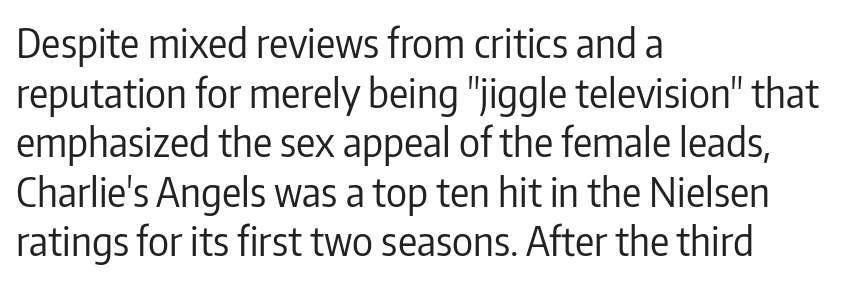
Q: Is the text bold? A: No.
Q: Is the text italic (slanted)? A: No, it is upright.
Q: Is the typeface a serif or a sans-serif typeface? A: Sans-serif.
Q: Is the text underlined? A: No.
Q: How is the paragraph aligned? A: Left-aligned.
Q: Is the spacing between letters normal or unusually wide? A: Normal.
Q: Width (condensed, normal, or wide)? A: Condensed.
Q: Stroke contrast? A: Low.
Q: x-height? A: Medium.
Q: Monospaced? A: No.
